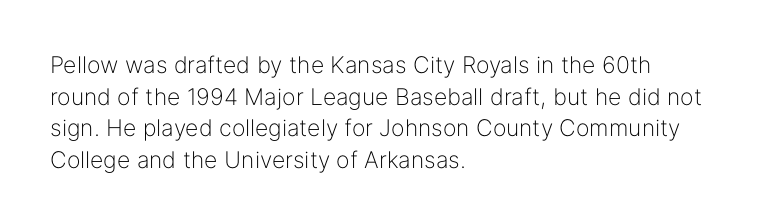
The strokes are not fattened; the text isn't bold. Beneath every word, the page is bare. Every row of glyphs begins at an identical x-position on the left. In terms of posture, this sample is upright.
